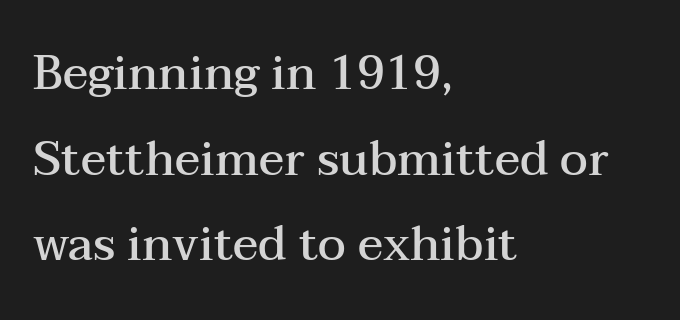
The passage shown is semibold, sitting just below true bold. Here the glyphs are tracked normally, forming tight word shapes. The specimen omits any rule beneath the text block's lines. Leftover space on each line is placed entirely after the last word.
